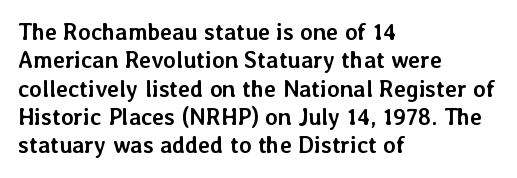
The image shows 23 px bold type, upright; set left-aligned, line spacing 1.23x, normal letter spacing, not underlined.
